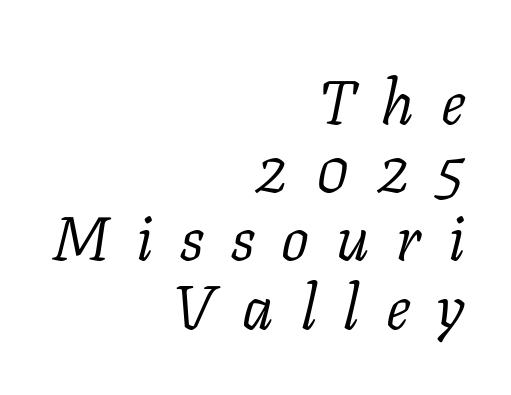
These lines huddle together more closely than default settings would place them. Letter spacing: wide. There's an unmistakable incline to the writing here. The font is comparable to plain body text, perhaps lighter.
